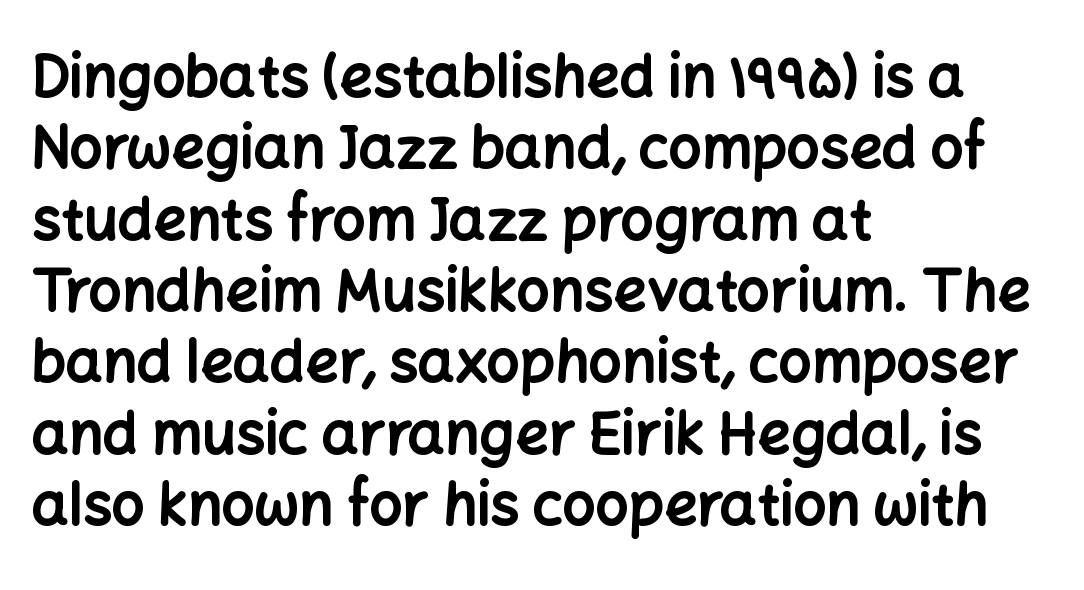
{"serif": "no", "italic": "no", "bold": "yes", "weight": "bold", "width": "normal", "stroke_contrast": "low", "x_height": "medium", "monospaced": "no", "underline": "no", "align": "left", "line_spacing_ratio": 1.23, "letter_spacing": "normal", "letter_spacing_em": 0.0, "glyph_px": 58}
